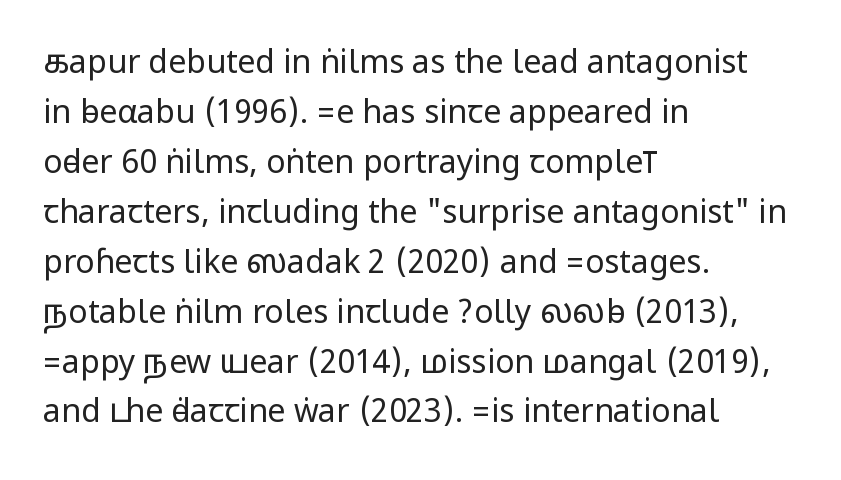
The image shows 32 px regular-weight, condensed sans-serif type, upright; set left-aligned, normal line spacing (1.56x), normal letter spacing, not underlined; low stroke contrast.
